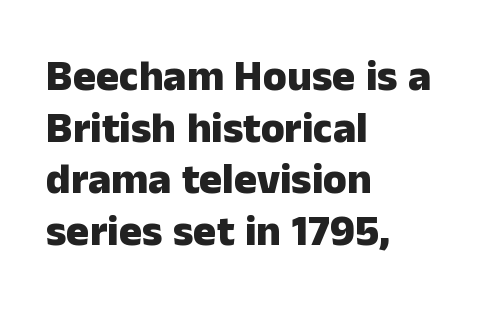
Q: Is the text bold? A: Yes.
Q: Is the text italic (slanted)? A: No, it is upright.
Q: Is the typeface a serif or a sans-serif typeface? A: Sans-serif.
Q: Is the text underlined? A: No.
Q: How is the paragraph aligned? A: Left-aligned.
Q: Is the spacing between letters normal or unusually wide? A: Normal.
Q: Width (condensed, normal, or wide)? A: Normal.
Q: Stroke contrast? A: Low.
Q: x-height? A: Medium.
Q: Monospaced? A: No.
